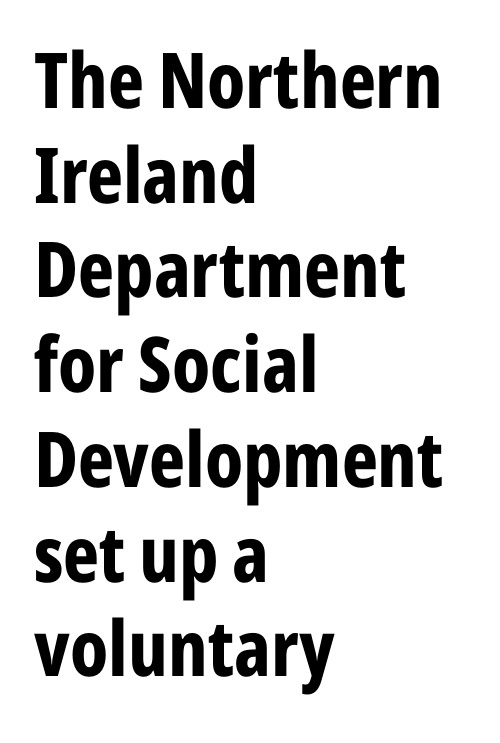
The image shows 77 px bold, condensed sans-serif type, upright; set left-aligned, line spacing 1.23x, normal letter spacing, not underlined; low stroke contrast and a medium x-height.
